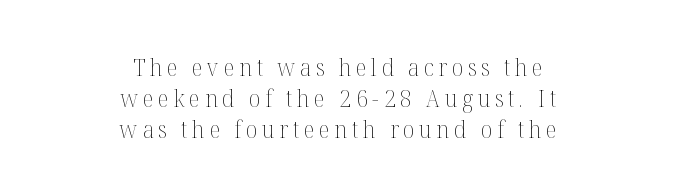
The image shows 23 px text type, upright; set centered, normal line spacing (1.34x), unusually wide letter spacing (+0.21 em), not underlined.
